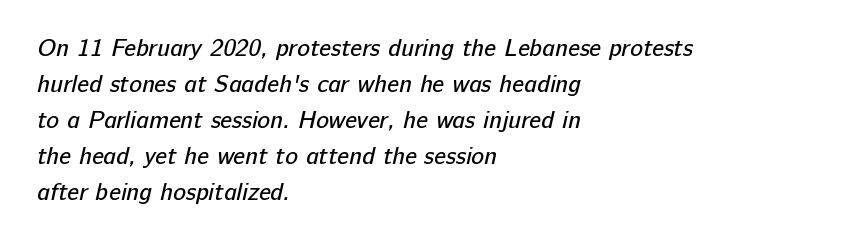
Q: Is the text bold? A: No.
Q: Is the text underlined? A: No.
Q: How is the paragraph aligned? A: Left-aligned.
Q: Is the spacing between letters normal or unusually wide? A: Normal.
Q: Is the spacing between lines tight, normal or loose? A: Normal.
